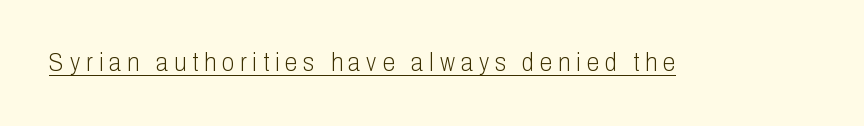
Somebody hit Ctrl+U on this one — the words are underlined. Short note: letters widely spaced. The letters stand upright; this is a roman face. The font is comparable to plain body text, perhaps lighter.
